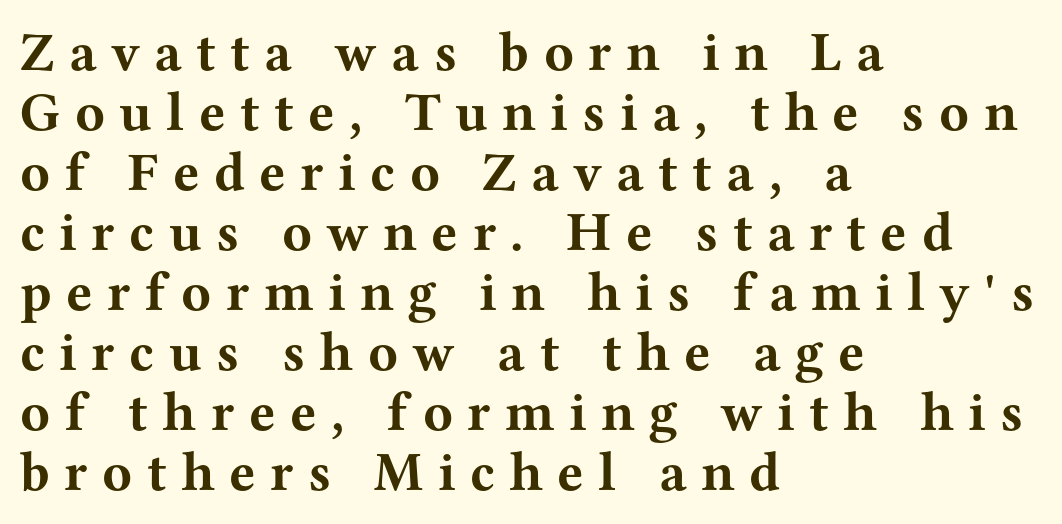
The image shows 55 px bold, wide serif type, upright; set left-aligned, tight line spacing (1.09x), unusually wide letter spacing (+0.26 em), not underlined; medium stroke contrast and a medium x-height.
